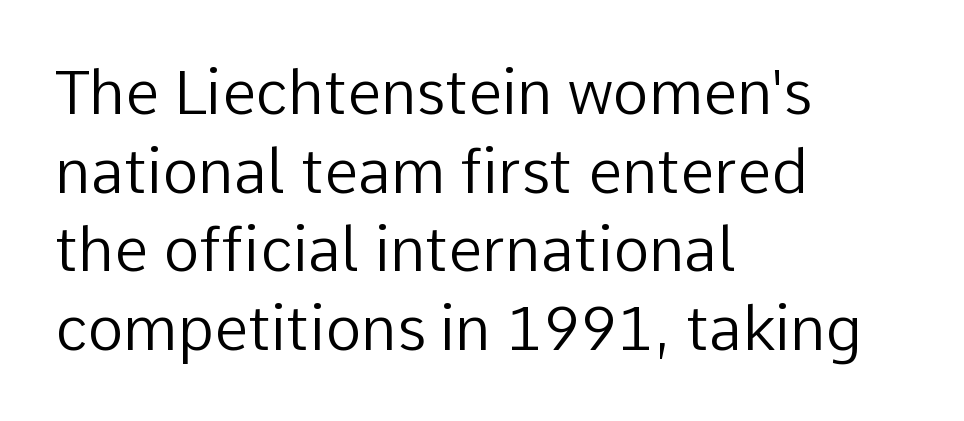
The image shows 61 px regular-weight sans-serif type, upright; set left-aligned, normal line spacing (1.29x), normal letter spacing, not underlined; low stroke contrast and a medium x-height.
